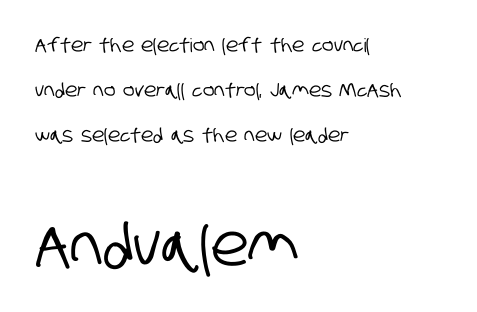
Q: Is the typeface a serif or a sans-serif typeface? A: Sans-serif.
Q: Is the text underlined? A: No.
Q: How is the paragraph aligned? A: Left-aligned.
Q: Is the spacing between letters normal or unusually wide? A: Normal.
Q: Is the spacing between lines tight, normal or loose? A: Loose.
Q: Which block of text is set in a larger size, the first (top) or the second (bottom)? A: The second (bottom) one.
Q: Width (condensed, normal, or wide)? A: Condensed.
Q: Stroke contrast? A: Low.
Q: x-height? A: Large.
Q: Monospaced? A: No.
